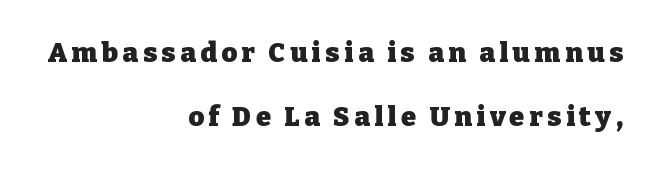
The image shows 27 px bold type, upright; set right-aligned, loose line spacing (2.37x), not underlined.
